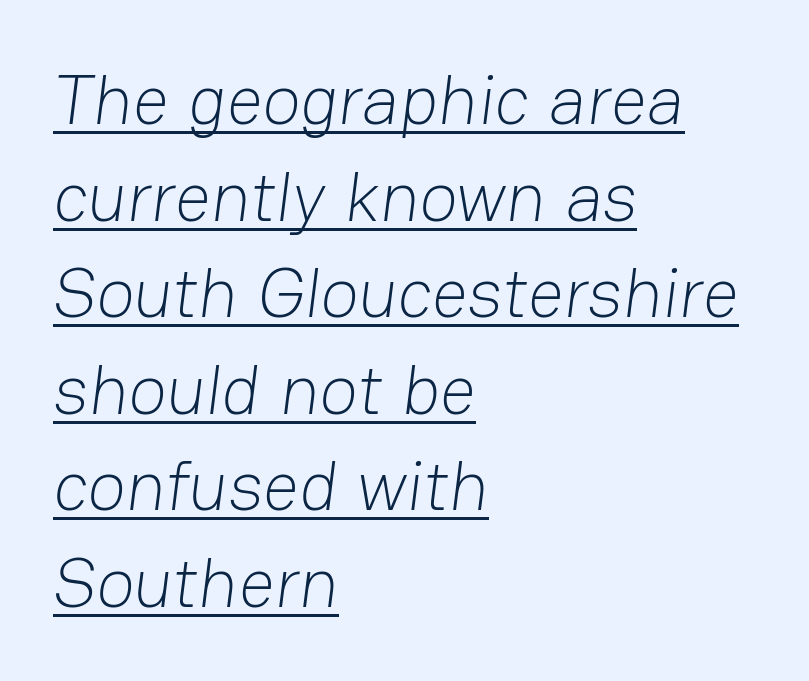
{"serif": "no", "bold": "no", "weight": "light", "width": "normal", "stroke_contrast": "low", "x_height": "medium", "monospaced": "no", "underline": "yes", "align": "left", "line_spacing": "normal", "line_spacing_ratio": 1.36, "letter_spacing": "normal", "letter_spacing_em": 0.0, "glyph_px": 71}
